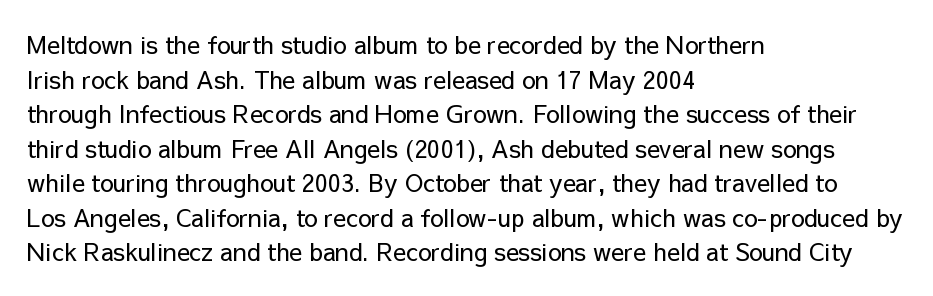
Q: Is the text bold? A: No.
Q: Is the text italic (slanted)? A: No, it is upright.
Q: Is the text underlined? A: No.
Q: How is the paragraph aligned? A: Left-aligned.
Q: Is the spacing between letters normal or unusually wide? A: Normal.
Q: Is the spacing between lines tight, normal or loose? A: Normal.
